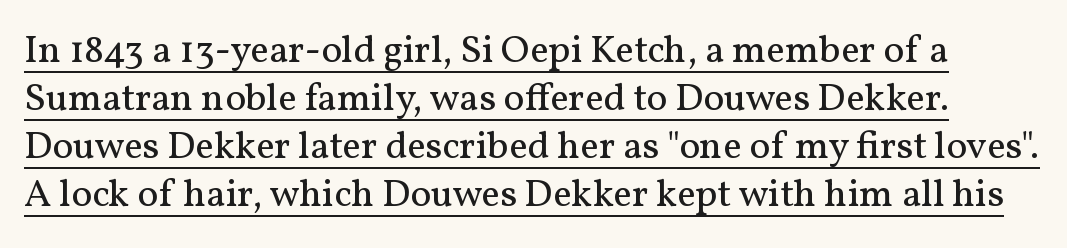
Each letter's strokes conclude with small projecting serifs. Compared with typical body copy, the letter spacing here is the same. Ink coverage per letter is moderate at most. Somebody hit Ctrl+U on this one — the words are underlined. The font's upright variant was chosen for this text. Proportional: the letters do not fall into vertical columns.
